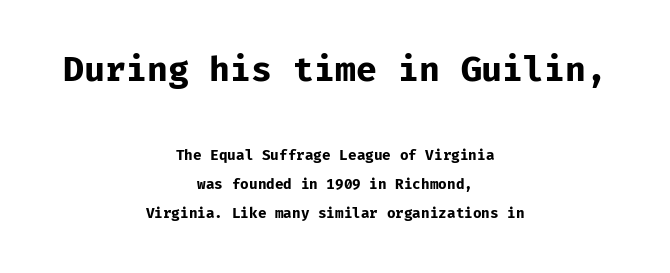
The first block has been scaled up relative to the second. Teacher's note: observe the equal gaps on both sides — that is centered alignment. The zone under the glyphs is completely vacant. This rendering employs a face without finishing strokes, i.e., a sans-serif.
